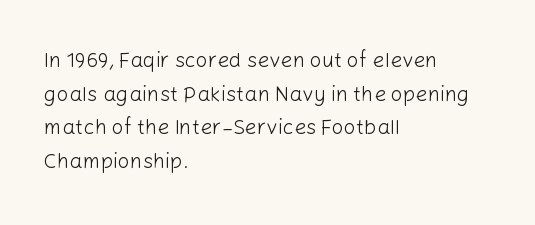
Q: Is the text bold? A: No.
Q: Is the text italic (slanted)? A: No, it is upright.
Q: Is the text underlined? A: No.
Q: How is the paragraph aligned? A: Left-aligned.
Q: Is the spacing between letters normal or unusually wide? A: Normal.
Q: Is the spacing between lines tight, normal or loose? A: Normal.
